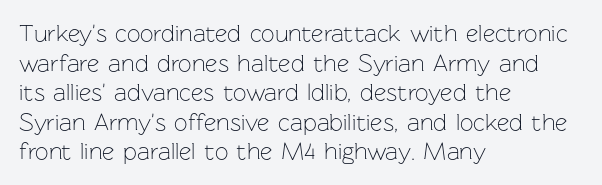
Q: Is the text bold? A: No.
Q: Is the text italic (slanted)? A: No, it is upright.
Q: Is the text underlined? A: No.
Q: How is the paragraph aligned? A: Left-aligned.
Q: Is the spacing between letters normal or unusually wide? A: Normal.
